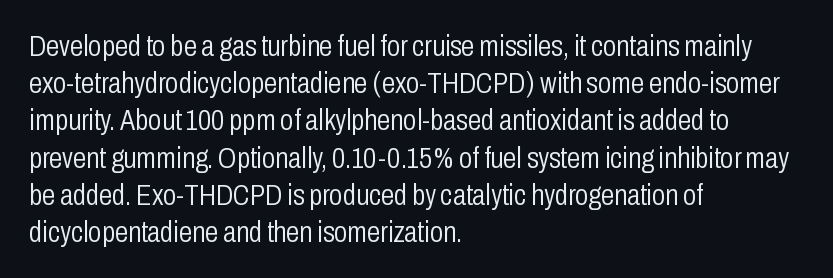
Unmarked baselines from the first word to the last. The passage shown is typeset with a sans-serif family. A typesetter would call this zero additional tracking. The letterforms sit at book weight or below. The lines in this sample share a left origin and differ only in where they stop.
